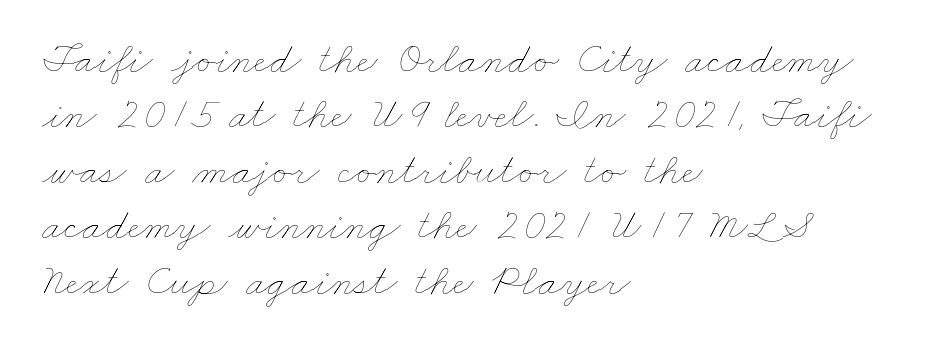
This rendering uses left alignment, leaving the right contour irregular. Short note: letters normally spaced. These lines sit exactly where default settings would place them. The letterforms sit at book weight or below.
